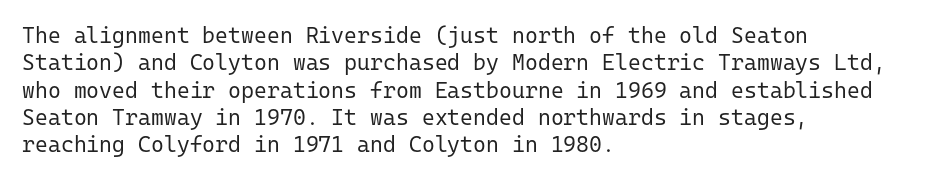
The image shows 22 px text type, upright; set left-aligned, line spacing 1.24x, normal letter spacing, not underlined.
